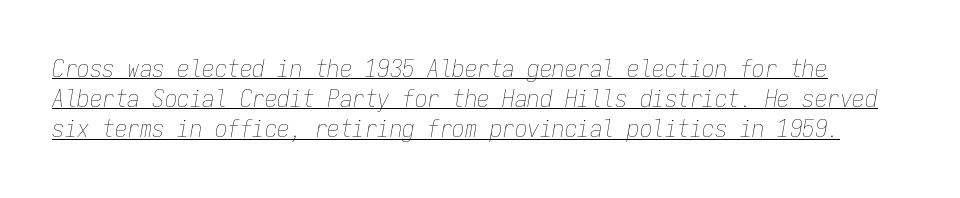
The image shows 25 px text type, italic (leaning right); set line spacing 1.21x, normal letter spacing, underlined.
